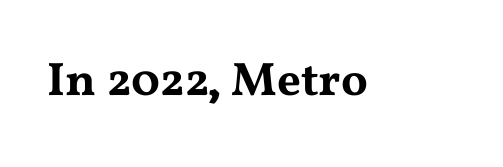
The image shows 47 px wide serif type, upright; set normal letter spacing, not underlined; medium stroke contrast and a medium x-height.
